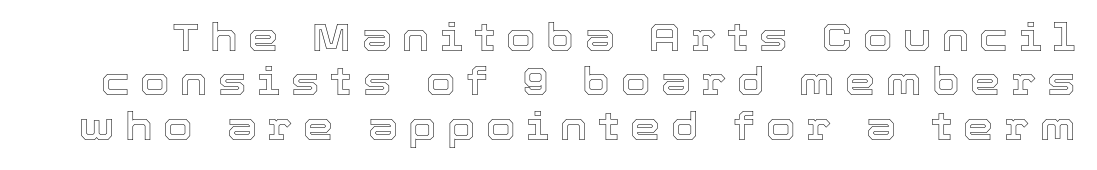
Q: Is the text italic (slanted)? A: No, it is upright.
Q: Is the text underlined? A: No.
Q: Is the spacing between letters normal or unusually wide? A: Unusually wide.
Q: Width (condensed, normal, or wide)? A: Normal.
Q: x-height? A: Medium.
Q: Monospaced? A: No.
